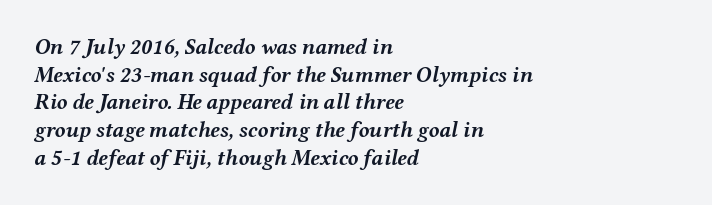
Q: Is the text bold? A: Yes.
Q: Is the text italic (slanted)? A: Yes, it leans right by about 12 degrees.
Q: Is the text underlined? A: No.
Q: How is the paragraph aligned? A: Left-aligned.
Q: Is the spacing between letters normal or unusually wide? A: Normal.
Q: Is the spacing between lines tight, normal or loose? A: Normal.
